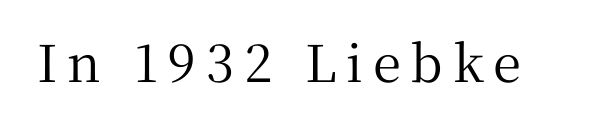
Q: Is the text italic (slanted)? A: No, it is upright.
Q: Is the typeface a serif or a sans-serif typeface? A: Serif.
Q: Is the text underlined? A: No.
Q: Width (condensed, normal, or wide)? A: Normal.
Q: Stroke contrast? A: Medium.
Q: x-height? A: Medium.
Q: Monospaced? A: No.
